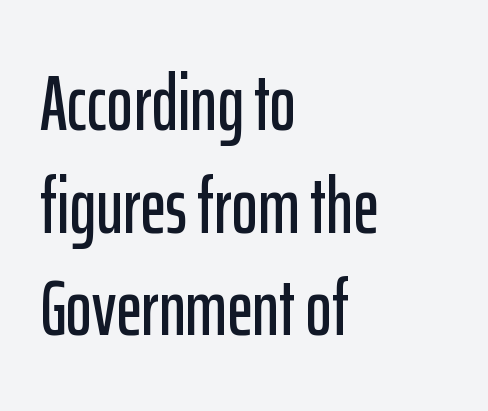
{"serif": "no", "italic": "no", "width": "condensed", "stroke_contrast": "low", "x_height": "medium", "monospaced": "no", "underline": "no", "align": "left", "line_spacing": "normal", "line_spacing_ratio": 1.3, "letter_spacing": "normal", "letter_spacing_em": 0.0, "glyph_px": 79}
